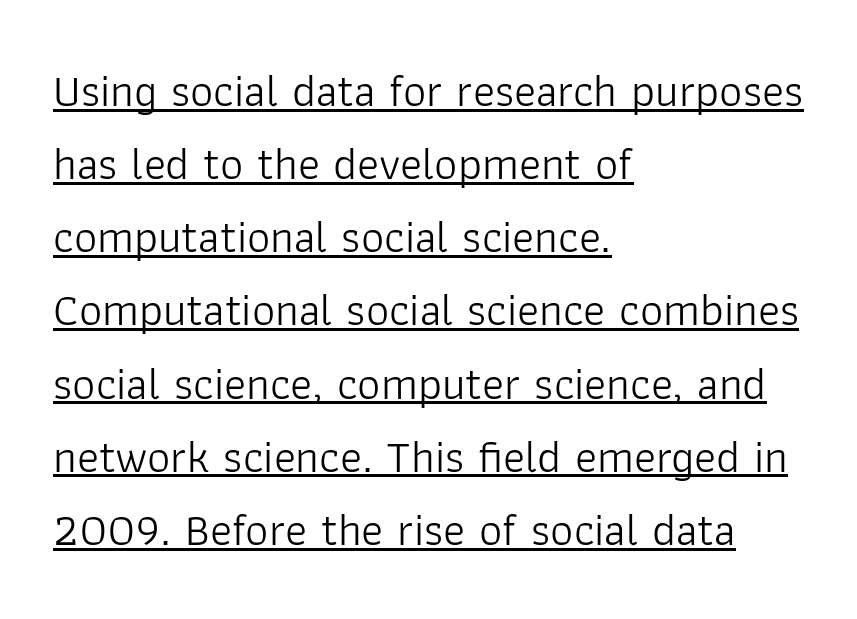
The image shows 46 px light sans-serif type, upright; set left-aligned, normal line spacing (1.59x), normal letter spacing, underlined; low stroke contrast and a medium x-height.
